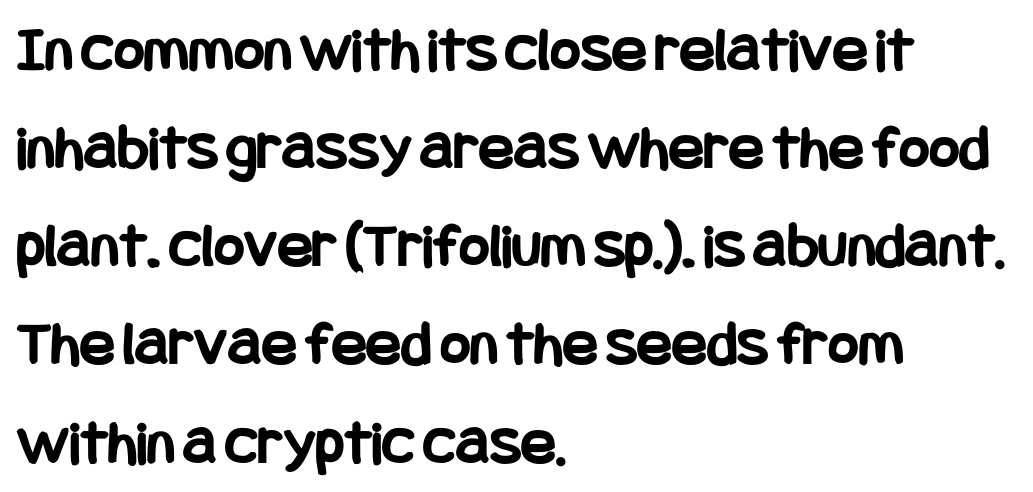
{"serif": "no", "italic": "no", "bold": "yes", "weight": "bold", "width": "condensed", "stroke_contrast": "low", "x_height": "large", "underline": "no", "align": "left", "line_spacing": "normal", "line_spacing_ratio": 1.51, "letter_spacing": "normal", "letter_spacing_em": 0.0, "glyph_px": 65}
